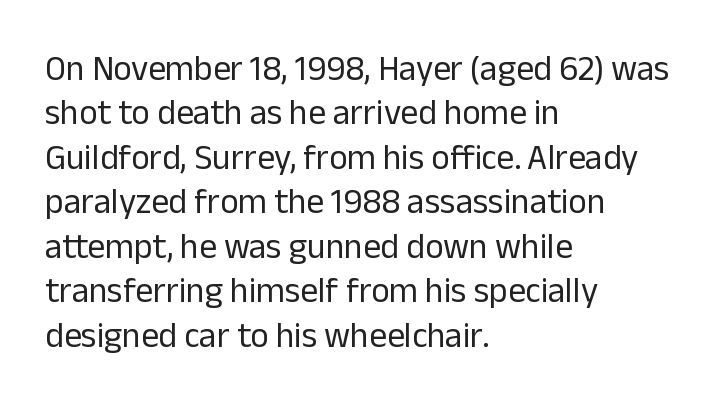
{"serif": "no", "italic": "no", "bold": "no", "weight": "regular", "width": "normal", "stroke_contrast": "low", "x_height": "medium", "monospaced": "no", "underline": "no", "align": "left", "line_spacing": "normal", "line_spacing_ratio": 1.27, "letter_spacing": "normal", "letter_spacing_em": 0.0, "glyph_px": 35}
